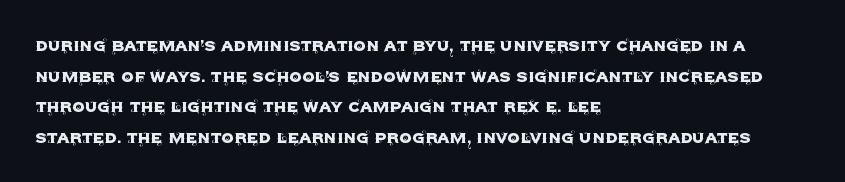
Posture: upright roman. Where is the straight margin? On the left. The passage shown stacks its lines at a standard gap. The passage shown is not underscored anywhere. The tracking reads as untouched default to a designer's eye.
